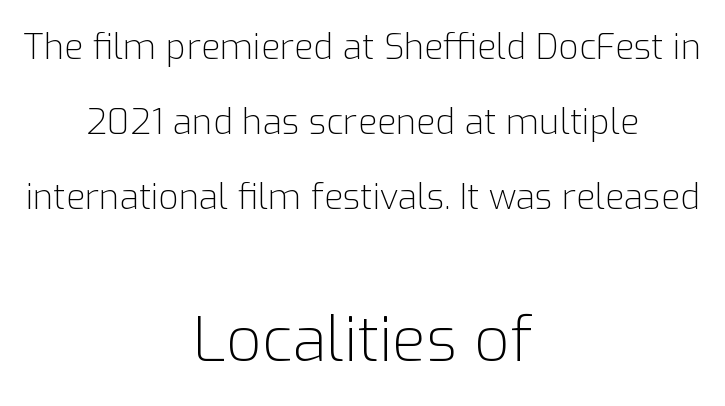
{"serif": "no", "italic": "no", "bold": "no", "weight": "light", "width": "normal", "stroke_contrast": "low", "x_height": "medium", "monospaced": "no", "underline": "no", "align": "center", "line_spacing": "loose", "line_spacing_ratio": 2.15, "letter_spacing": "normal", "letter_spacing_em": 0.0, "larger_block": "second", "size_ratio": 1.77, "glyph_px": 62}
